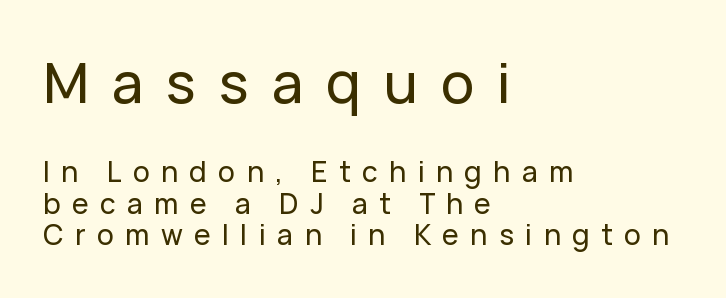
{"serif": "no", "italic": "no", "width": "normal", "stroke_contrast": "low", "x_height": "medium", "monospaced": "no", "underline": "no", "align": "left", "line_spacing": "tight", "line_spacing_ratio": 1.14, "letter_spacing": "wide", "letter_spacing_em": 0.41, "larger_block": "first", "size_ratio": 2.0, "glyph_px": 56}
